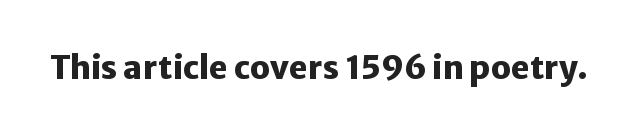
Q: Is the text bold? A: Yes.
Q: Is the text italic (slanted)? A: No, it is upright.
Q: Is the typeface a serif or a sans-serif typeface? A: Sans-serif.
Q: Is the text underlined? A: No.
Q: Is the spacing between letters normal or unusually wide? A: Normal.
Q: Width (condensed, normal, or wide)? A: Normal.
Q: Stroke contrast? A: Low.
Q: x-height? A: Medium.
Q: Monospaced? A: No.
